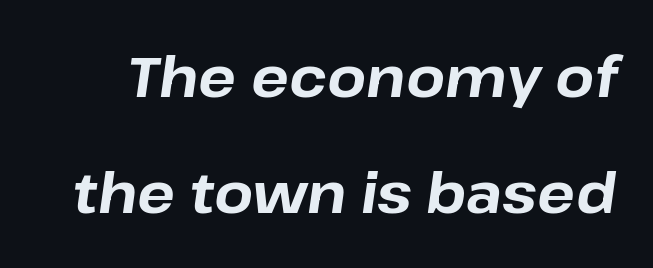
The image shows 56 px bold type, italic (leaning right); set loose line spacing (2.08x), normal letter spacing, not underlined; low stroke contrast and a medium x-height.
